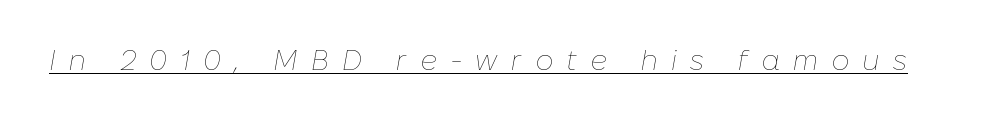
{"italic": "yes", "lean": "right", "slant_degrees": 10, "bold": "no", "weight": "thin", "width": "normal", "stroke_contrast": "low", "x_height": "medium", "monospaced": "no", "underline": "yes", "letter_spacing": "wide", "letter_spacing_em": 0.47, "glyph_px": 28}
